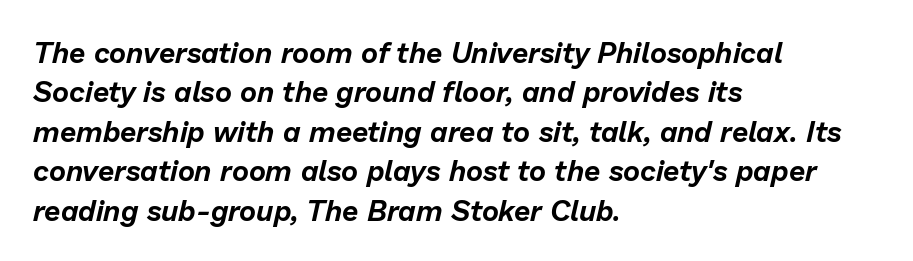
The image shows 29 px text type, italic (leaning right); set left-aligned, normal line spacing (1.36x), normal letter spacing, not underlined; low stroke contrast and a medium x-height.
